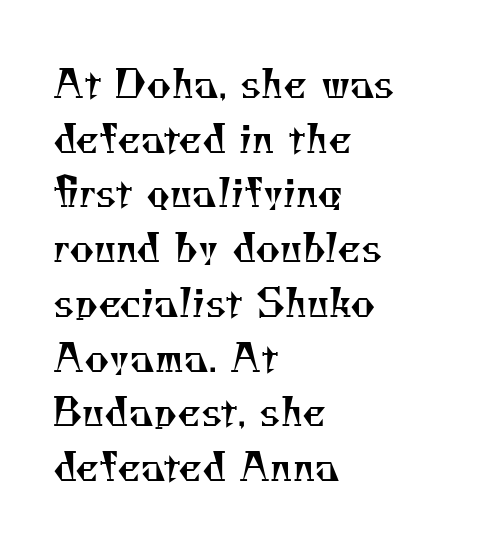
Regular leading. A typesetter would call this proportional, since set widths differ per character. You could call the tracking neutral — neither tight nor loose. Line beginnings align vertically; line endings do not. The designer went with a serif here, giving each stem small feet.
